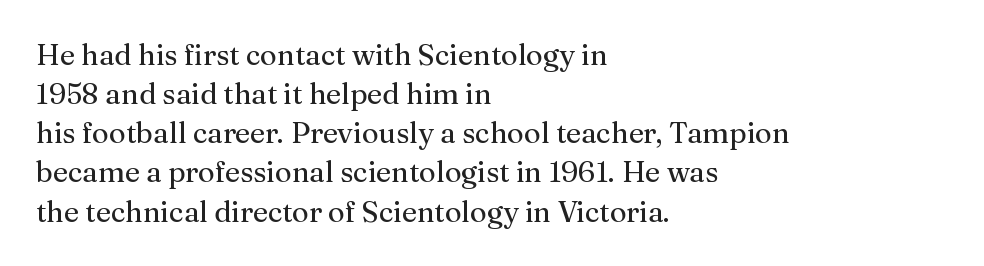
The image shows 29 px regular-weight serif type, upright; set left-aligned, normal line spacing (1.35x), normal letter spacing, not underlined; medium stroke contrast and a medium x-height.
